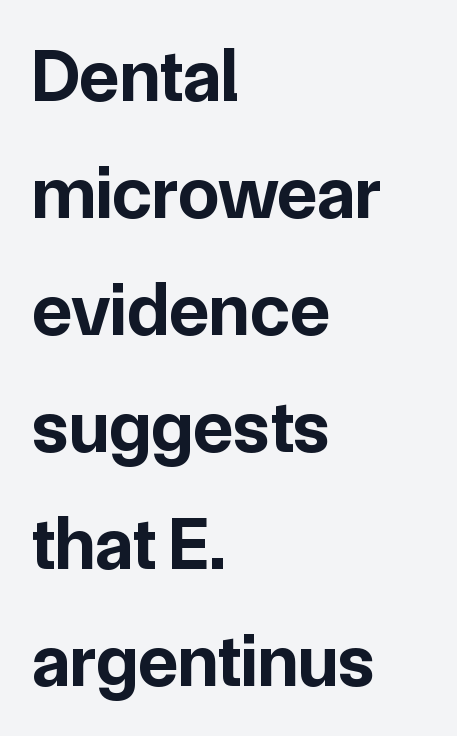
Clear beneath every line of the passage. Check where the strokes stop: nothing finishes them off — pure sans. Proportional: the letters do not fall into vertical columns. Upright lettering throughout.
